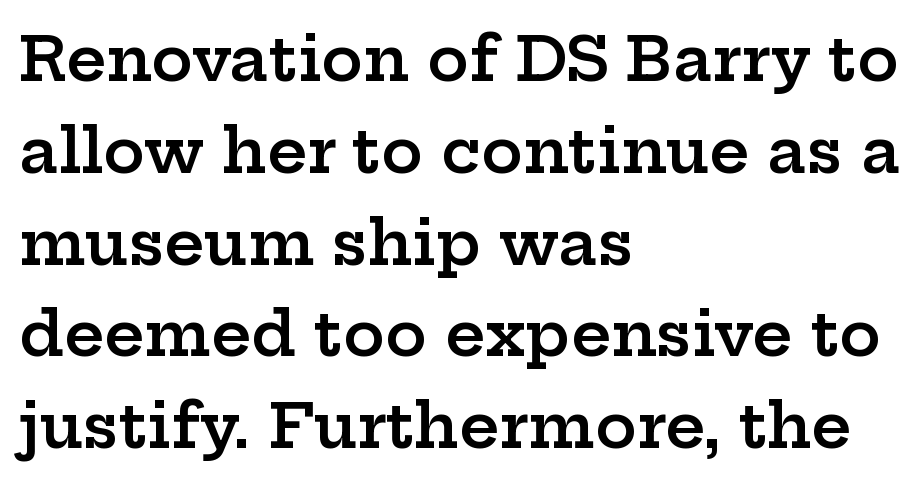
{"serif": "yes", "italic": "no", "bold": "semi", "weight": "semibold", "width": "wide", "stroke_contrast": "low", "x_height": "medium", "monospaced": "no", "underline": "no", "align": "left", "line_spacing": "normal", "line_spacing_ratio": 1.48, "letter_spacing": "normal", "letter_spacing_em": 0.0, "glyph_px": 62}
